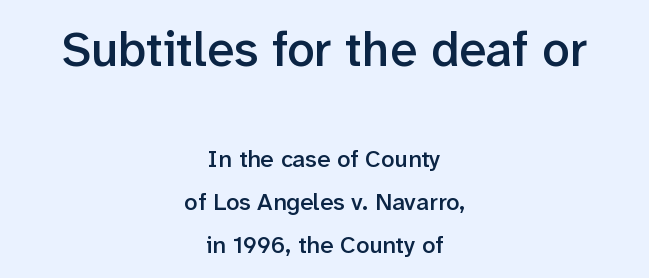
{"serif": "no", "italic": "no", "bold": "semi", "weight": "semibold", "width": "normal", "stroke_contrast": "low", "x_height": "medium", "monospaced": "no", "underline": "no", "align": "center", "line_spacing_ratio": 1.78, "letter_spacing": "normal", "letter_spacing_em": 0.0, "larger_block": "first", "size_ratio": 2.04, "glyph_px": 49}
